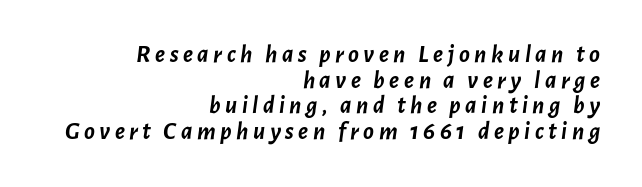
You'd pick this weight for a headline — it's a proper bold. The font's italic variant was chosen for this text. The paragraph has a hard right edge and a soft left edge. The designer dialed line spacing down below the default.
